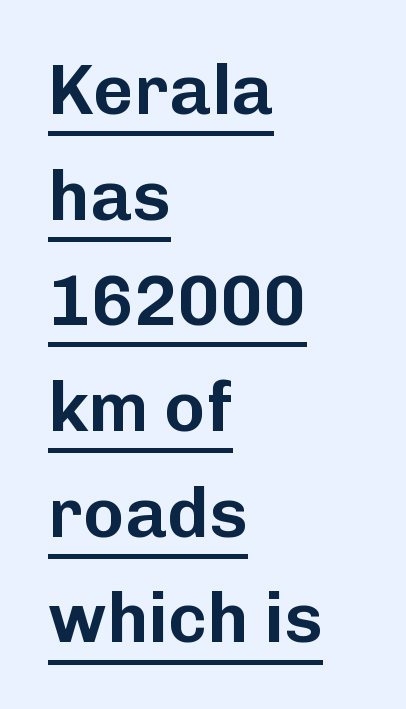
The image shows 70 px sans-serif type, upright; set left-aligned, normal line spacing (1.51x), normal letter spacing, underlined; low stroke contrast and a medium x-height.
